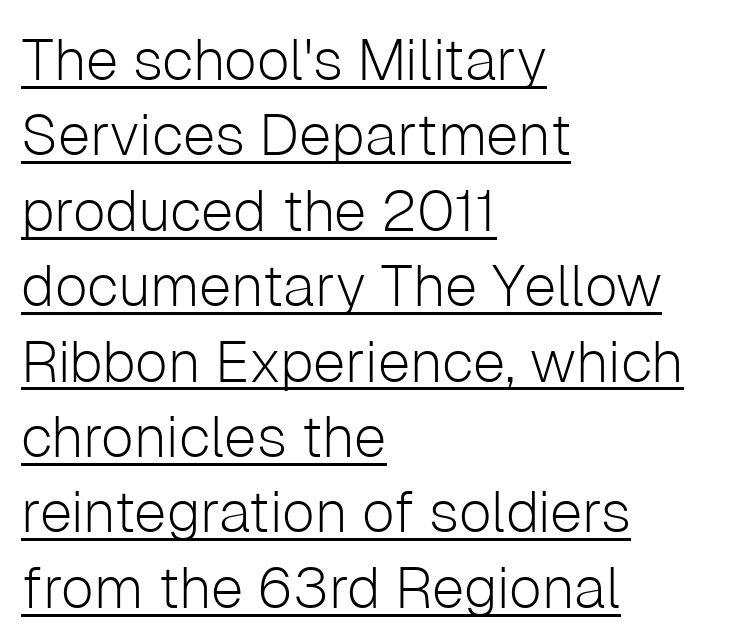
Q: Is the text bold? A: No.
Q: Is the text italic (slanted)? A: No, it is upright.
Q: Is the typeface a serif or a sans-serif typeface? A: Sans-serif.
Q: Is the text underlined? A: Yes.
Q: How is the paragraph aligned? A: Left-aligned.
Q: Is the spacing between letters normal or unusually wide? A: Normal.
Q: Is the spacing between lines tight, normal or loose? A: Normal.
Q: Width (condensed, normal, or wide)? A: Normal.
Q: Stroke contrast? A: Low.
Q: x-height? A: Medium.
Q: Monospaced? A: No.
